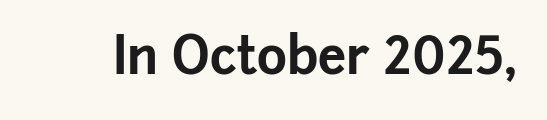
Think of a printed novel: that variable character pitch is what you see here. The specimen omits any rule beneath the text block's lines. Summary of weight: heavy, a full bold. Italic: no, the glyphs are upright roman.
